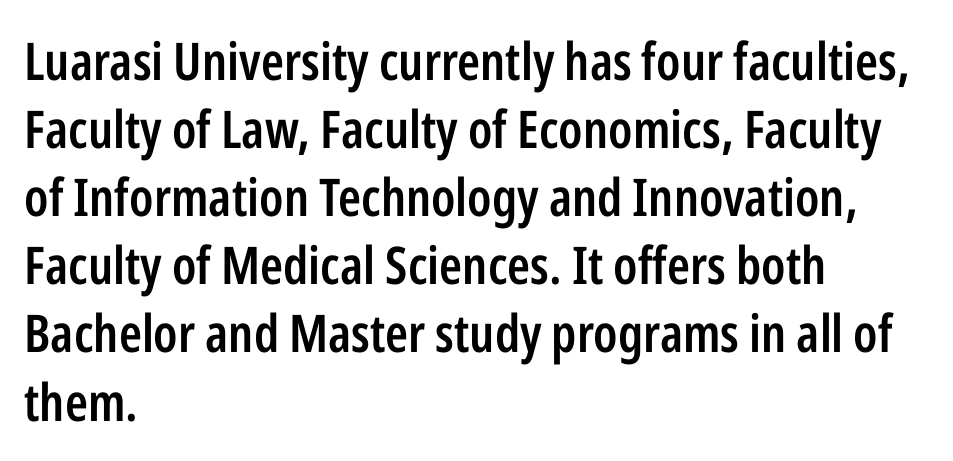
{"serif": "no", "italic": "no", "bold": "semi", "weight": "semibold", "width": "condensed", "stroke_contrast": "low", "x_height": "medium", "monospaced": "no", "underline": "no", "align": "left", "line_spacing": "normal", "line_spacing_ratio": 1.31, "letter_spacing": "normal", "letter_spacing_em": 0.0, "glyph_px": 52}
